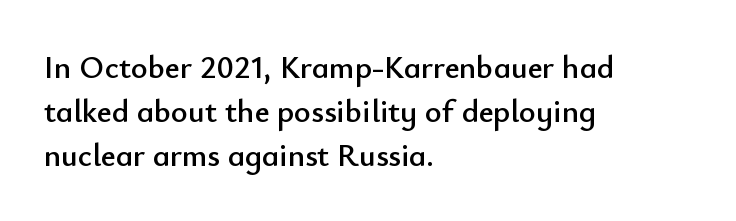
Q: Is the text italic (slanted)? A: No, it is upright.
Q: Is the typeface a serif or a sans-serif typeface? A: Sans-serif.
Q: Is the text underlined? A: No.
Q: How is the paragraph aligned? A: Left-aligned.
Q: Is the spacing between letters normal or unusually wide? A: Normal.
Q: Is the spacing between lines tight, normal or loose? A: Normal.
Q: Width (condensed, normal, or wide)? A: Normal.
Q: Stroke contrast? A: Low.
Q: x-height? A: Small.
Q: Monospaced? A: No.
